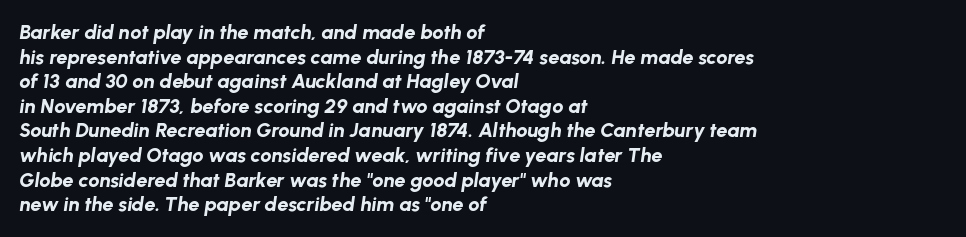
Unmarked baselines from the first word to the last. Style check: oblique. These lines carry a lot of weight — the face is fully bold. The rag falls on the right side of this text block. Look at the tracking — it's just the regular setting, nothing added.
